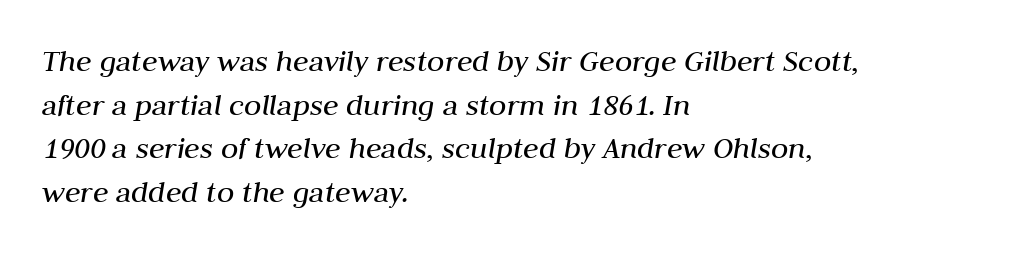
Inter-character spacing is left at the font's built-in metrics. The whole block is typeset with a tilt. The text block is weighted toward the left margin, trailing off unevenly rightward. Counters stay open thanks to moderate or lighter strokes.
